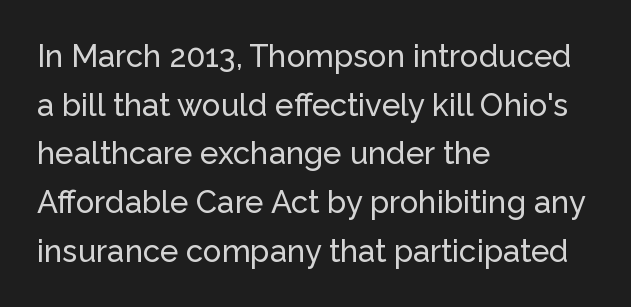
The image shows 31 px sans-serif type, upright; set left-aligned, normal line spacing (1.57x), normal letter spacing, not underlined; low stroke contrast and a medium x-height.
